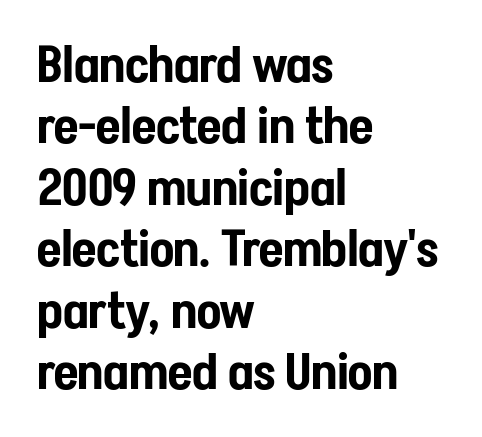
Q: Is the text italic (slanted)? A: No, it is upright.
Q: Is the typeface a serif or a sans-serif typeface? A: Sans-serif.
Q: Is the text underlined? A: No.
Q: How is the paragraph aligned? A: Left-aligned.
Q: Is the spacing between letters normal or unusually wide? A: Normal.
Q: Width (condensed, normal, or wide)? A: Condensed.
Q: Stroke contrast? A: Low.
Q: x-height? A: Medium.
Q: Monospaced? A: No.
